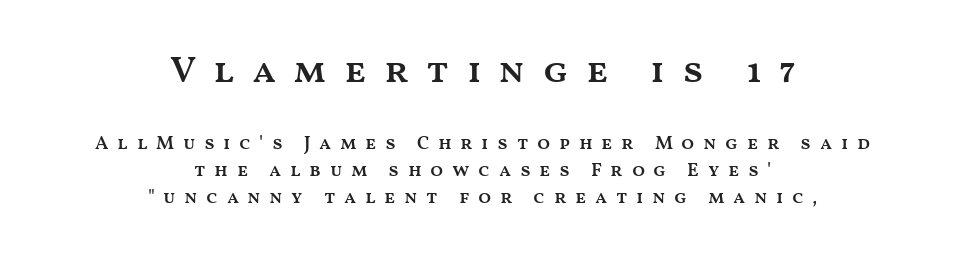
{"italic": "no", "bold": "semi", "weight": "semibold", "width": "wide", "stroke_contrast": "medium", "x_height": "medium", "monospaced": "no", "underline": "no", "align": "center", "line_spacing": "normal", "line_spacing_ratio": 1.43, "letter_spacing": "wide", "letter_spacing_em": 0.45, "larger_block": "first", "size_ratio": 2.0, "glyph_px": 38}
